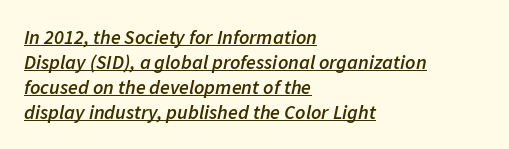
{"italic": "yes", "lean": "right", "slant_degrees": 11, "bold": "semi", "underline": "yes", "align": "left", "line_spacing": "normal", "line_spacing_ratio": 1.25, "letter_spacing": "normal", "letter_spacing_em": 0.0, "glyph_px": 20}
